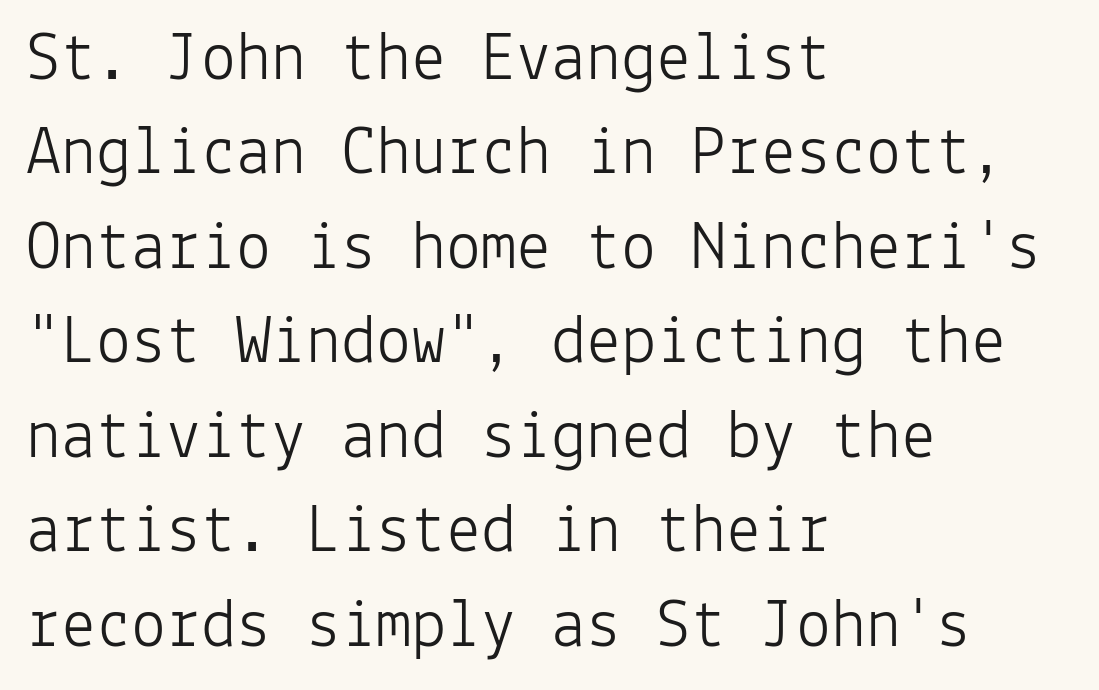
{"serif": "no", "italic": "no", "bold": "no", "weight": "light", "width": "normal", "stroke_contrast": "low", "x_height": "medium", "monospaced": "yes", "underline": "no", "align": "left", "line_spacing": "normal", "line_spacing_ratio": 1.35, "letter_spacing": "normal", "letter_spacing_em": 0.0, "glyph_px": 70}
